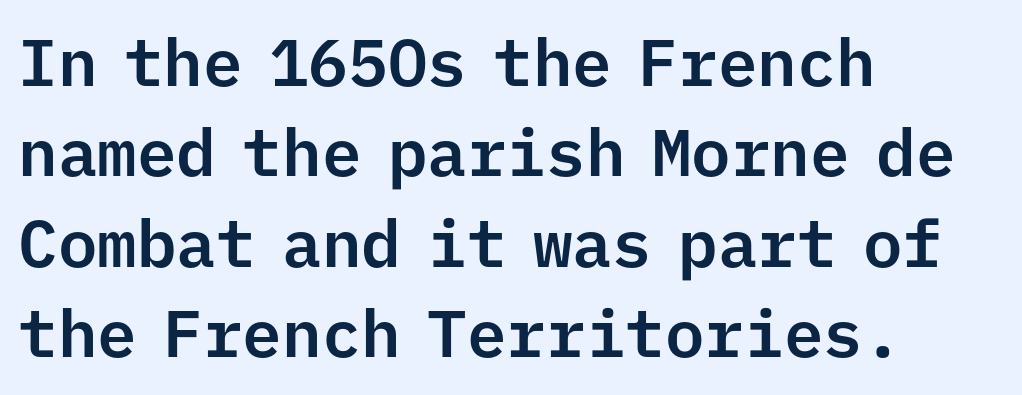
Q: Is the text italic (slanted)? A: No, it is upright.
Q: Is the typeface a serif or a sans-serif typeface? A: Sans-serif.
Q: Is the text underlined? A: No.
Q: How is the paragraph aligned? A: Left-aligned.
Q: Is the spacing between letters normal or unusually wide? A: Normal.
Q: Is the spacing between lines tight, normal or loose? A: Normal.
Q: Width (condensed, normal, or wide)? A: Normal.
Q: Stroke contrast? A: Low.
Q: x-height? A: Medium.
Q: Monospaced? A: Yes.
